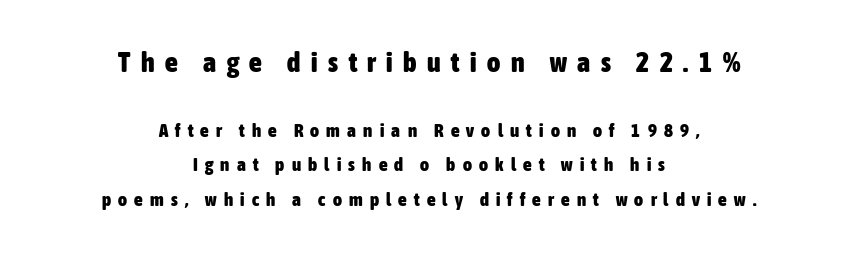
{"serif": "no", "italic": "no", "bold": "yes", "weight": "heavy", "width": "condensed", "stroke_contrast": "low", "x_height": "medium", "monospaced": "no", "underline": "no", "align": "center", "line_spacing_ratio": 1.83, "letter_spacing": "wide", "letter_spacing_em": 0.38, "larger_block": "first", "size_ratio": 1.47, "glyph_px": 28}
